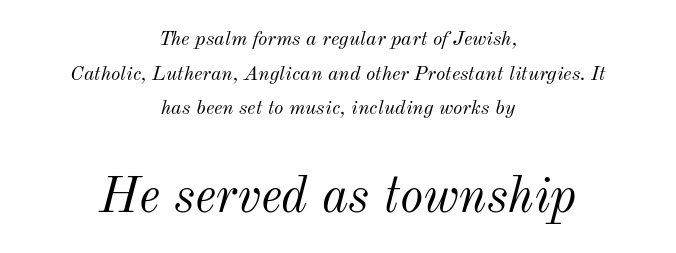
{"italic": "yes", "lean": "right", "slant_degrees": 12, "bold": "no", "weight": "light", "width": "normal", "stroke_contrast": "medium", "x_height": "small", "monospaced": "no", "underline": "no", "align": "center", "line_spacing_ratio": 1.73, "letter_spacing": "normal", "letter_spacing_em": 0.0, "larger_block": "second", "size_ratio": 2.5, "glyph_px": 50}
